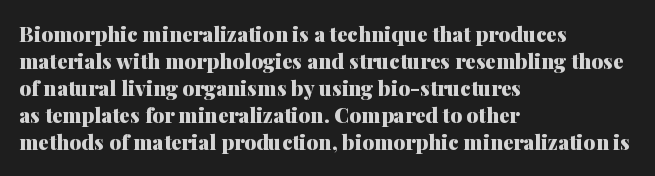
The space directly below the letters is spotless. In terms of leading, this rendering sits right in the middle. Notice how the stems are strictly vertical — no italics here. Honestly, the letter spacing is just normal — you wouldn't notice it. Typesetter's note: full bold, strokes at maximum text heaviness.
